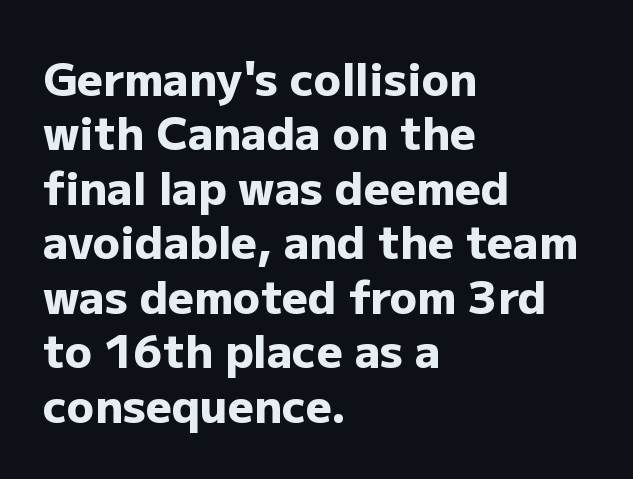
The designer went with a sans here, leaving each stem footless. Honestly, the letter spacing is just normal — you wouldn't notice it. Looks like regular typesetting: each glyph gets only the width it needs. The space beneath each line is pristine and unruled.
